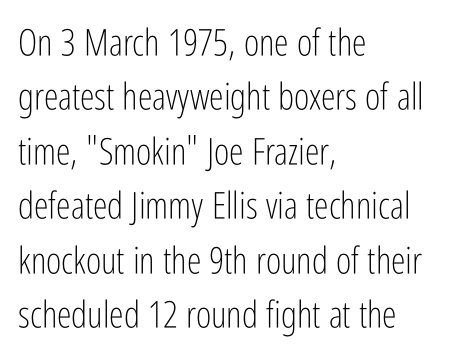
Character widths vary here, with narrow letters taking less room than wide ones. These lines keep a tight, regular rhythm from letter to letter. The typeface has the unassuming heft of standard copy or less. The foot of each line stays bare and open. The lines in this sample share a left origin and differ only in where they stop. Serif or sans? Sans — the stroke terminals are bare.
